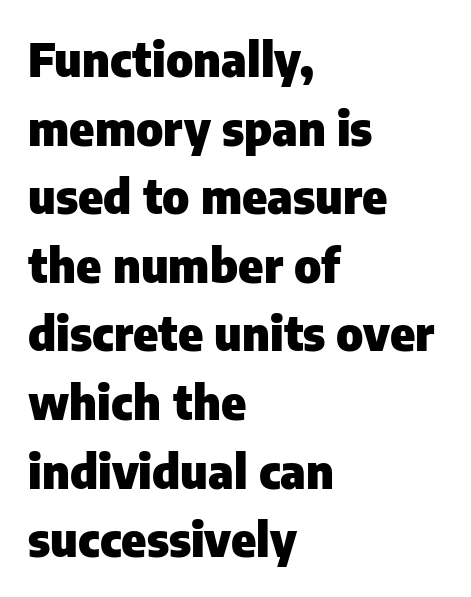
{"serif": "no", "italic": "no", "bold": "yes", "weight": "heavy", "width": "normal", "stroke_contrast": "low", "x_height": "medium", "monospaced": "no", "underline": "no", "align": "left", "line_spacing": "normal", "line_spacing_ratio": 1.46, "letter_spacing": "normal", "letter_spacing_em": 0.0, "glyph_px": 47}
